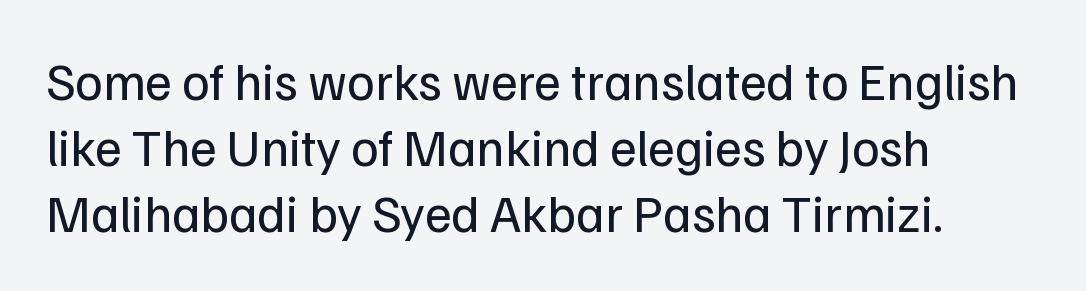
The image shows 52 px regular-weight sans-serif type, upright; set left-aligned, normal line spacing (1.27x), normal letter spacing, not underlined; low stroke contrast and a medium x-height.
